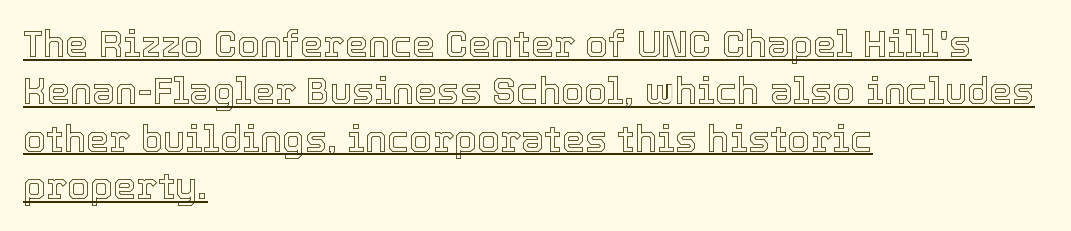
Honestly, the letter spacing is just normal — you wouldn't notice it. This sample has the flowing, uneven cadence of proportional lettering. How would I describe the line gaps? Plain and ordinary. Which margin do the lines hug? The left one — the right edge is uneven. Tall strokes in this sample are plumb rather than angled. You can see a thin bar hugging the bottom of the glyphs.
